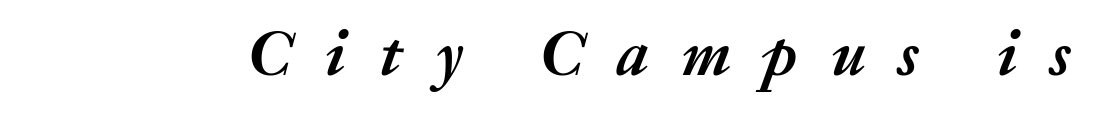
{"italic": "yes", "lean": "right", "slant_degrees": 20, "bold": "yes", "weight": "semibold", "width": "normal", "stroke_contrast": "medium", "x_height": "medium", "monospaced": "no", "underline": "no", "letter_spacing": "wide", "letter_spacing_em": 0.49, "glyph_px": 66}
